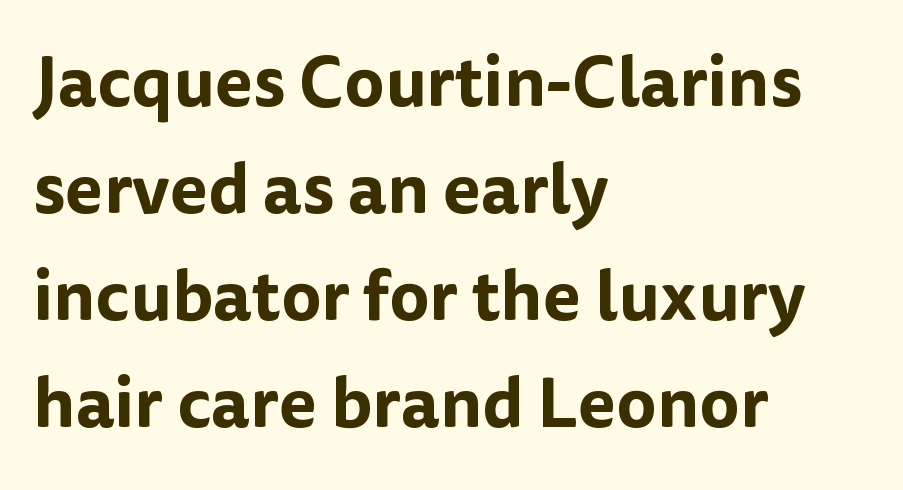
Q: Is the text italic (slanted)? A: No, it is upright.
Q: Is the typeface a serif or a sans-serif typeface? A: Sans-serif.
Q: Is the text underlined? A: No.
Q: How is the paragraph aligned? A: Left-aligned.
Q: Is the spacing between letters normal or unusually wide? A: Normal.
Q: Is the spacing between lines tight, normal or loose? A: Normal.
Q: Width (condensed, normal, or wide)? A: Normal.
Q: Stroke contrast? A: Low.
Q: x-height? A: Medium.
Q: Monospaced? A: No.
